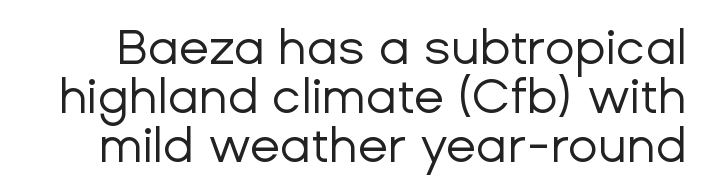
{"serif": "no", "italic": "no", "bold": "no", "weight": "regular", "width": "normal", "stroke_contrast": "low", "x_height": "medium", "monospaced": "no", "underline": "no", "line_spacing": "tight", "line_spacing_ratio": 1.0, "letter_spacing": "normal", "letter_spacing_em": 0.0, "glyph_px": 49}
